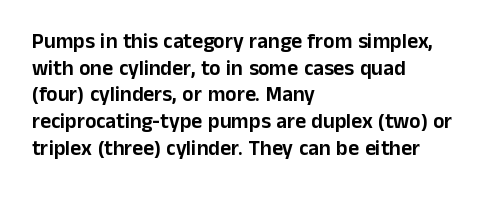
Q: Is the text italic (slanted)? A: No, it is upright.
Q: Is the text underlined? A: No.
Q: How is the paragraph aligned? A: Left-aligned.
Q: Is the spacing between letters normal or unusually wide? A: Normal.
Q: Is the spacing between lines tight, normal or loose? A: Normal.
